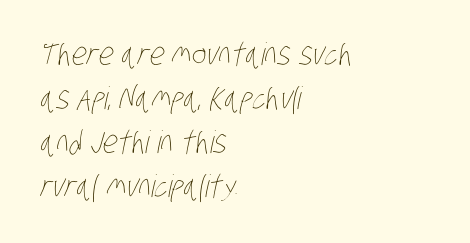
{"bold": "no", "weight": "thin", "width": "condensed", "stroke_contrast": "low", "x_height": "large", "monospaced": "no", "underline": "no", "align": "left", "line_spacing": "normal", "line_spacing_ratio": 1.42, "letter_spacing": "normal", "letter_spacing_em": 0.0, "glyph_px": 31}
